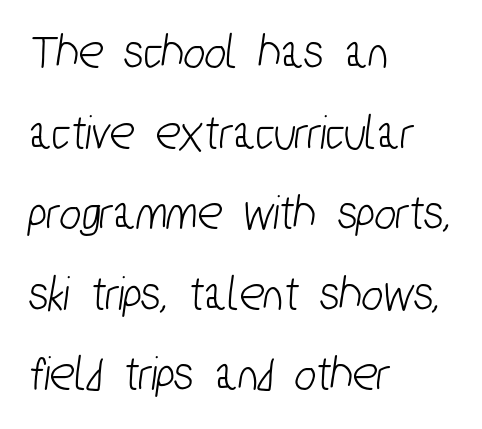
Q: Is the typeface a serif or a sans-serif typeface? A: Sans-serif.
Q: Is the text underlined? A: No.
Q: How is the paragraph aligned? A: Left-aligned.
Q: Is the spacing between letters normal or unusually wide? A: Normal.
Q: Is the spacing between lines tight, normal or loose? A: Normal.
Q: Width (condensed, normal, or wide)? A: Condensed.
Q: Stroke contrast? A: Low.
Q: x-height? A: Medium.
Q: Monospaced? A: No.
